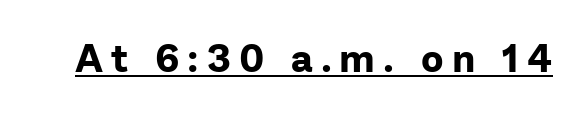
Q: Is the text bold? A: Yes.
Q: Is the text italic (slanted)? A: No, it is upright.
Q: Is the typeface a serif or a sans-serif typeface? A: Sans-serif.
Q: Is the text underlined? A: Yes.
Q: Is the spacing between letters normal or unusually wide? A: Unusually wide.
Q: Width (condensed, normal, or wide)? A: Normal.
Q: Stroke contrast? A: Low.
Q: x-height? A: Medium.
Q: Monospaced? A: No.
